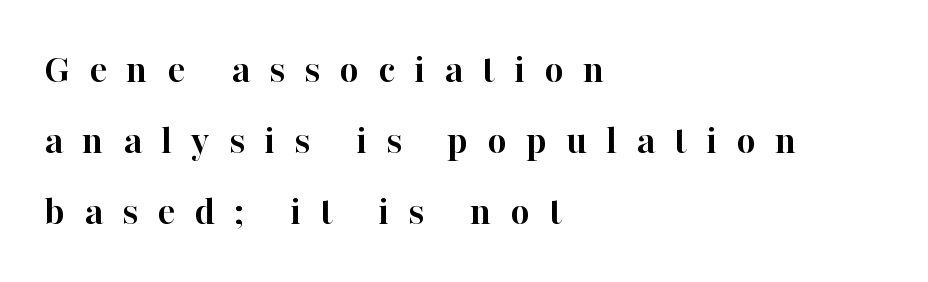
The image shows 42 px semibold serif type, upright; set left-aligned, normal line spacing (1.69x), unusually wide letter spacing (+0.45 em), not underlined; high stroke contrast and a medium x-height.
